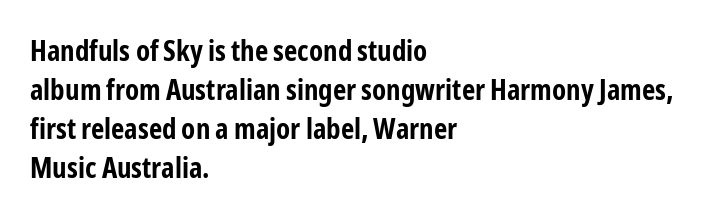
Q: Is the text bold? A: Yes.
Q: Is the text italic (slanted)? A: No, it is upright.
Q: Is the typeface a serif or a sans-serif typeface? A: Sans-serif.
Q: Is the text underlined? A: No.
Q: How is the paragraph aligned? A: Left-aligned.
Q: Is the spacing between letters normal or unusually wide? A: Normal.
Q: Is the spacing between lines tight, normal or loose? A: Normal.
Q: Width (condensed, normal, or wide)? A: Condensed.
Q: Stroke contrast? A: Low.
Q: x-height? A: Medium.
Q: Monospaced? A: No.
